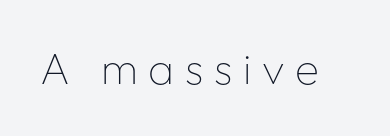
Q: Is the text bold? A: No.
Q: Is the text italic (slanted)? A: No, it is upright.
Q: Is the typeface a serif or a sans-serif typeface? A: Sans-serif.
Q: Is the text underlined? A: No.
Q: Is the spacing between letters normal or unusually wide? A: Unusually wide.
Q: Width (condensed, normal, or wide)? A: Normal.
Q: Stroke contrast? A: Low.
Q: x-height? A: Medium.
Q: Monospaced? A: No.
